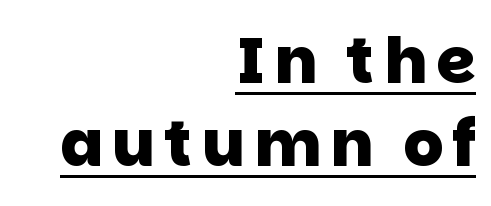
Q: Is the text bold? A: Yes.
Q: Is the typeface a serif or a sans-serif typeface? A: Sans-serif.
Q: Is the text underlined? A: Yes.
Q: How is the paragraph aligned? A: Right-aligned.
Q: Is the spacing between lines tight, normal or loose? A: Normal.
Q: Width (condensed, normal, or wide)? A: Normal.
Q: Stroke contrast? A: Low.
Q: x-height? A: Large.
Q: Monospaced? A: No.
